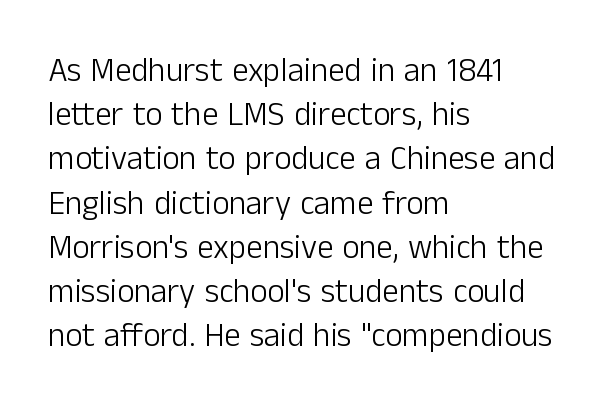
The image shows 33 px light sans-serif type, upright; set left-aligned, normal line spacing (1.34x), normal letter spacing, not underlined; low stroke contrast and a medium x-height.
